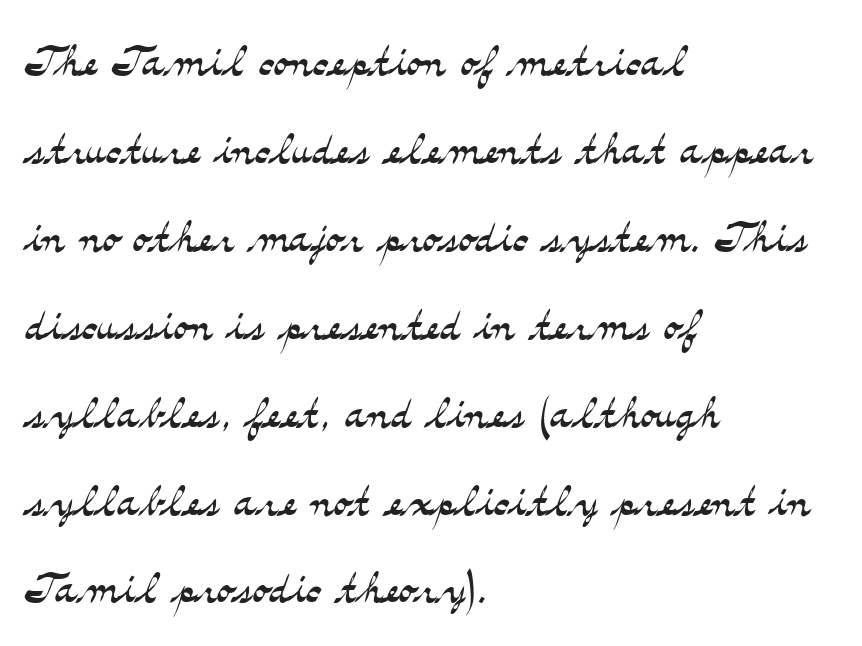
Q: Is the text bold? A: No.
Q: Is the text italic (slanted)? A: Yes.
Q: Is the typeface a serif or a sans-serif typeface? A: Serif.
Q: Is the text underlined? A: No.
Q: How is the paragraph aligned? A: Left-aligned.
Q: Is the spacing between letters normal or unusually wide? A: Normal.
Q: Is the spacing between lines tight, normal or loose? A: Normal.
Q: Width (condensed, normal, or wide)? A: Wide.
Q: Stroke contrast? A: Medium.
Q: x-height? A: Small.
Q: Monospaced? A: No.
